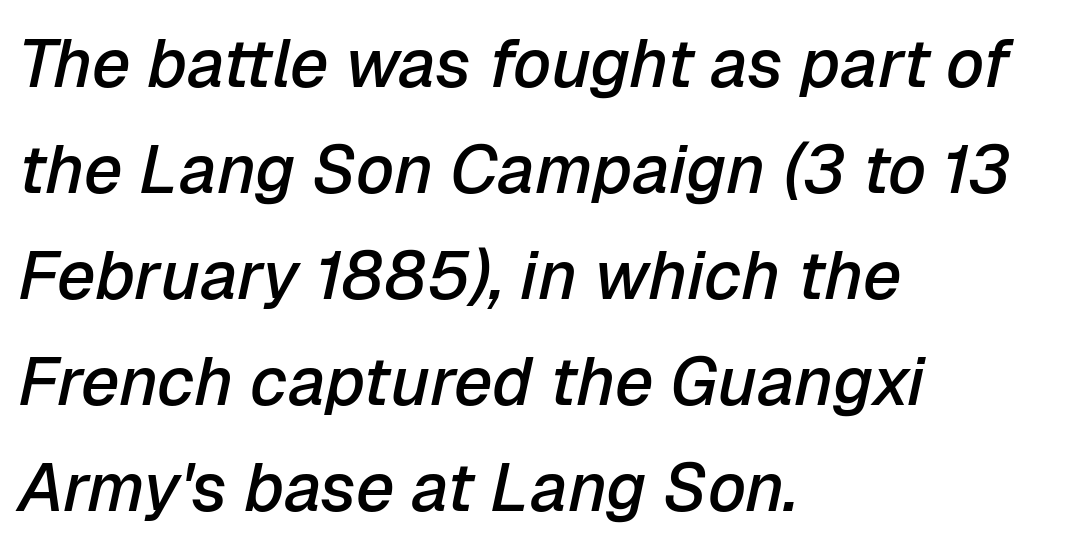
{"italic": "yes", "lean": "right", "slant_degrees": 12, "bold": "semi", "weight": "semibold", "width": "normal", "stroke_contrast": "low", "x_height": "medium", "monospaced": "no", "underline": "no", "align": "left", "line_spacing": "normal", "line_spacing_ratio": 1.56, "letter_spacing": "normal", "letter_spacing_em": 0.0, "glyph_px": 68}
